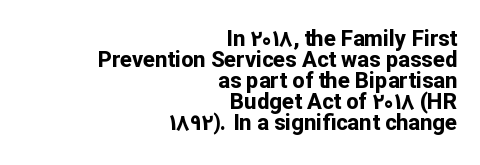
The lettering holds an erect, upright posture throughout. The gap between lines stays unmarked. The rendering uses a small line-height, squeezing the rows. Each line ends at the same right margin while the left side varies. Letter spacing: default.
